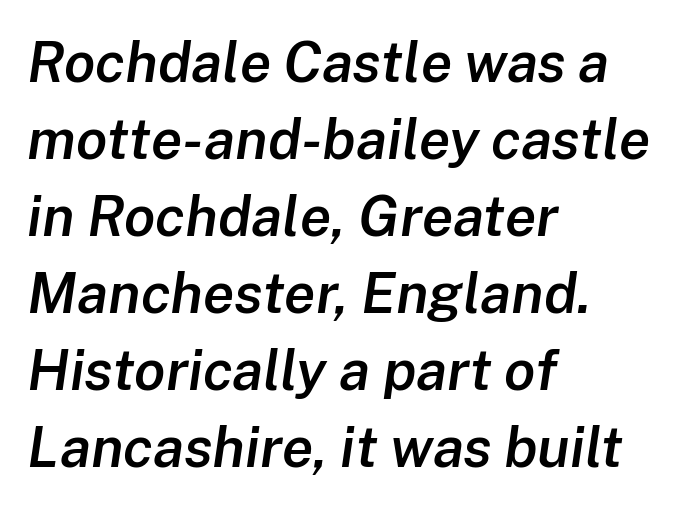
In terms of weight, the rendering is demibold, just under bold. A typesetter would call this proportional, since set widths differ per character. The letterforms sit shoulder to shoulder at normal distance. Bare-footed words on every line. The rag falls on the right side of this text block. The glyphs look as if they've been sheared to an angle.
